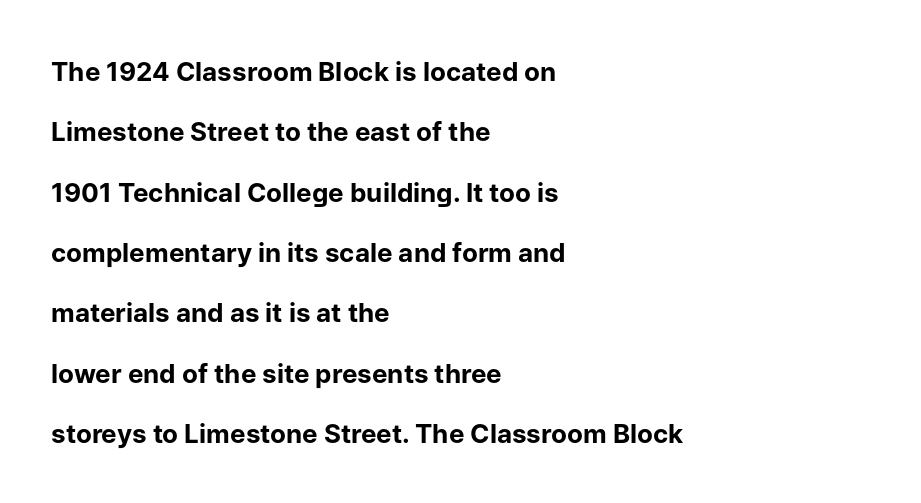
The image shows 26 px bold type, upright; set left-aligned, loose line spacing (2.32x), normal letter spacing, not underlined.
